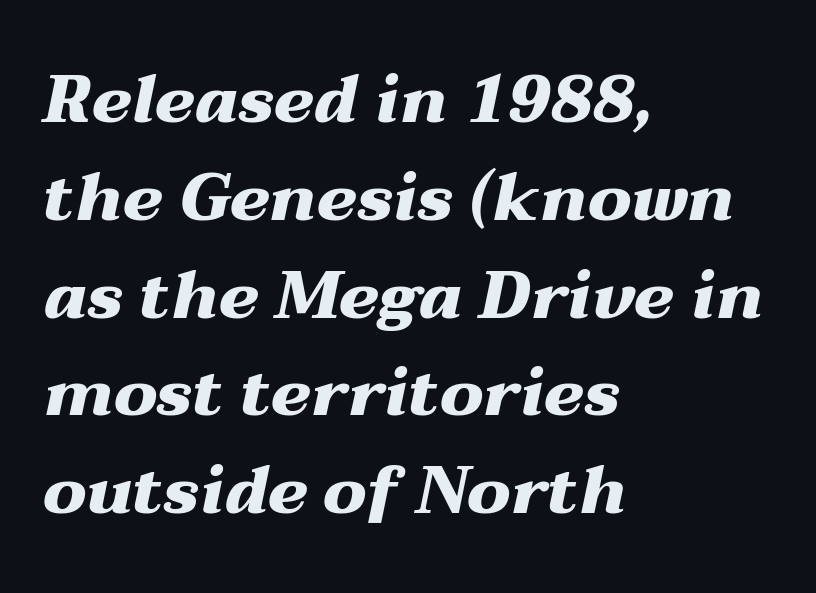
{"italic": "yes", "lean": "right", "slant_degrees": 12, "bold": "yes", "weight": "heavy", "width": "wide", "stroke_contrast": "medium", "x_height": "medium", "monospaced": "no", "underline": "no", "align": "left", "line_spacing": "normal", "line_spacing_ratio": 1.46, "letter_spacing": "normal", "letter_spacing_em": 0.0, "glyph_px": 67}
